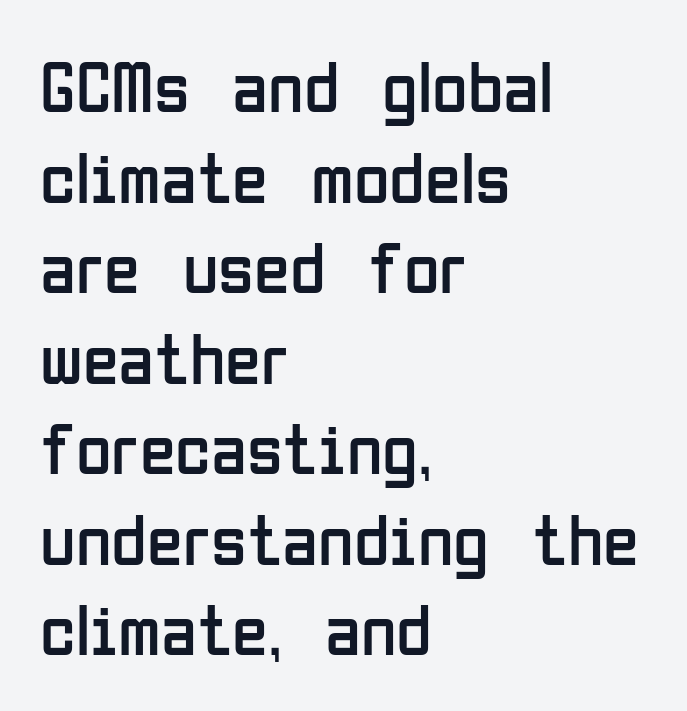
Q: Is the text bold? A: No.
Q: Is the text italic (slanted)? A: No, it is upright.
Q: Is the typeface a serif or a sans-serif typeface? A: Sans-serif.
Q: Is the text underlined? A: No.
Q: How is the paragraph aligned? A: Left-aligned.
Q: Is the spacing between letters normal or unusually wide? A: Normal.
Q: Width (condensed, normal, or wide)? A: Condensed.
Q: Stroke contrast? A: Low.
Q: x-height? A: Medium.
Q: Monospaced? A: No.
